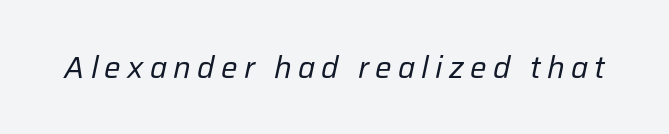
The letterforms stand isolated, each surrounded by extra space. Style check: oblique. Is the stroke heavy? The answer is a plain regular-or-lighter. Honestly, there is no underline to notice here at all. Think of a printed novel: that variable character pitch is what you see here.
